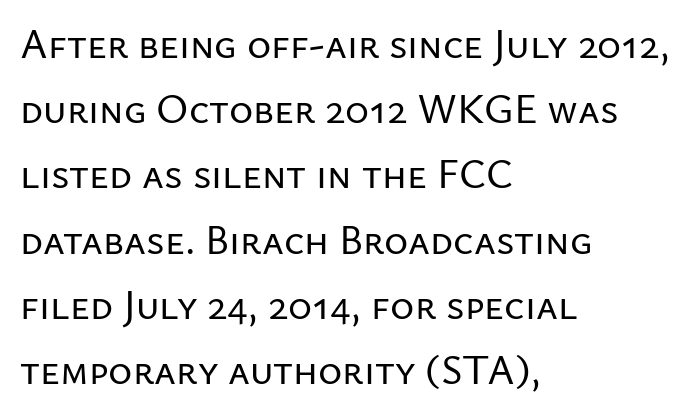
{"serif": "no", "italic": "no", "width": "normal", "stroke_contrast": "low", "x_height": "medium", "monospaced": "no", "underline": "no", "align": "left", "line_spacing": "normal", "line_spacing_ratio": 1.59, "letter_spacing": "normal", "letter_spacing_em": 0.0, "glyph_px": 41}
